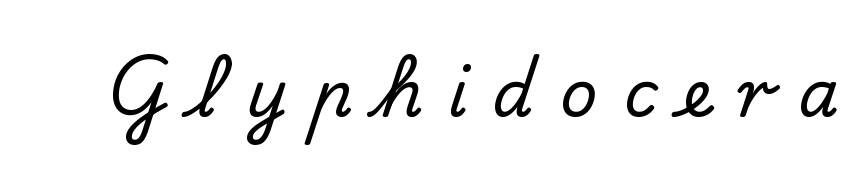
Q: Is the text italic (slanted)? A: Yes.
Q: Is the typeface a serif or a sans-serif typeface? A: Serif.
Q: Is the text underlined? A: No.
Q: Is the spacing between letters normal or unusually wide? A: Unusually wide.
Q: Width (condensed, normal, or wide)? A: Normal.
Q: Stroke contrast? A: Low.
Q: x-height? A: Small.
Q: Monospaced? A: No.
